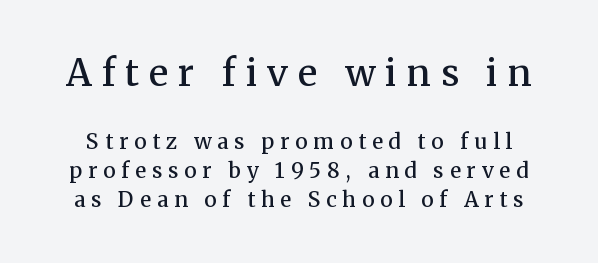
Varying glyph widths throughout — classic text-font behaviour. Does the type have serifs? Yes, each stem ends in a small foot. The letters are spread apart with noticeably loose tracking. In terms of leading, this rendering sits right in the middle. In terms of weight, the rendering is demibold, just under bold.
